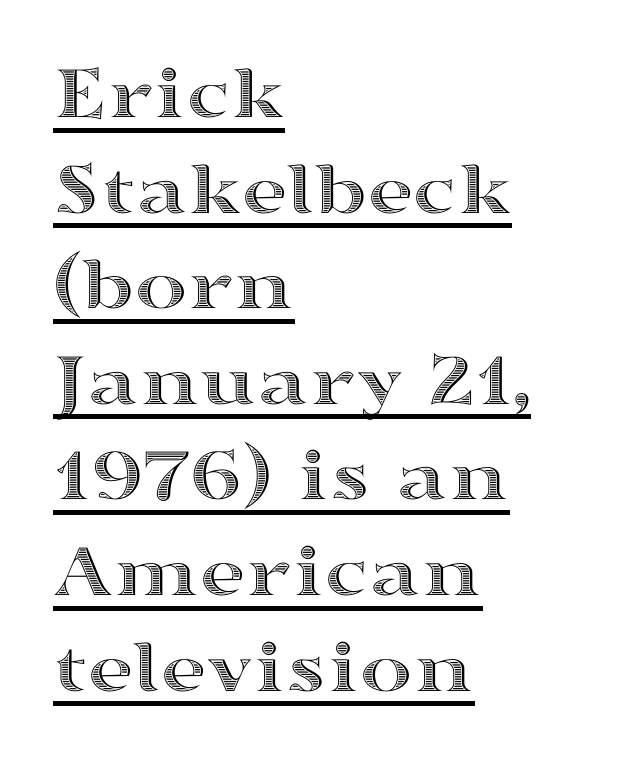
Caption: multi-line text, flush left, ragged right. Tracking here is standard; glyphs follow each other at the usual distance. The lettering holds an erect, upright posture throughout. Do the characters align in a grid? No, the font is proportional.
